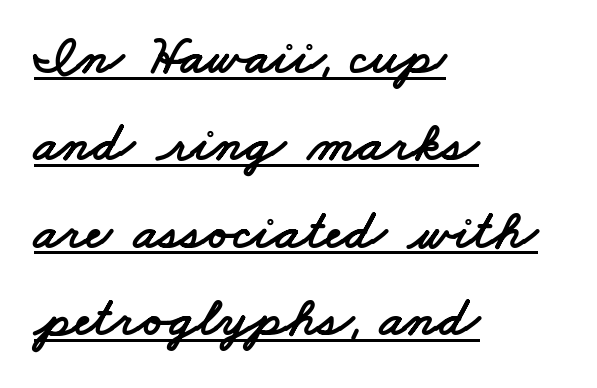
Q: Is the typeface a serif or a sans-serif typeface? A: Sans-serif.
Q: Is the text underlined? A: Yes.
Q: How is the paragraph aligned? A: Left-aligned.
Q: Is the spacing between letters normal or unusually wide? A: Normal.
Q: Is the spacing between lines tight, normal or loose? A: Normal.
Q: Width (condensed, normal, or wide)? A: Wide.
Q: Stroke contrast? A: Low.
Q: x-height? A: Small.
Q: Monospaced? A: No.
